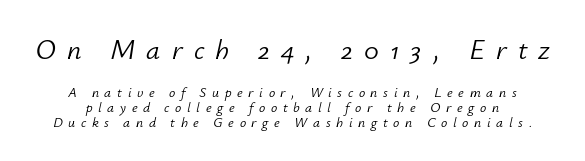
{"italic": "yes", "lean": "right", "slant_degrees": 12, "bold": "no", "weight": "light", "width": "normal", "stroke_contrast": "low", "x_height": "small", "monospaced": "no", "underline": "no", "line_spacing": "tight", "line_spacing_ratio": 1.08, "letter_spacing": "wide", "letter_spacing_em": 0.4, "larger_block": "first", "size_ratio": 2.0, "glyph_px": 28}
